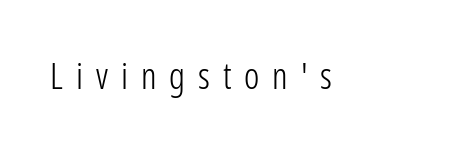
{"serif": "no", "italic": "no", "bold": "no", "weight": "light", "width": "condensed", "stroke_contrast": "low", "x_height": "medium", "monospaced": "no", "underline": "no", "letter_spacing": "wide", "letter_spacing_em": 0.36, "glyph_px": 36}
